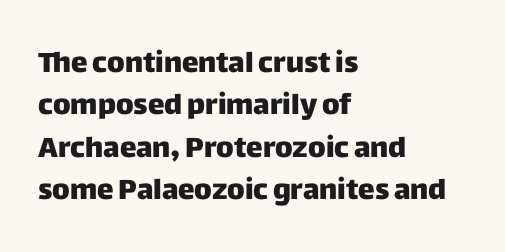
The lettering holds an erect, upright posture throughout. A typesetter would call this zero additional tracking. The words here are not underlined. The type family on display is of the sans-serif kind. A normal amount of white space separates one row of letters from the next. Here the designer chose a conventional face with non-uniform glyph widths.
